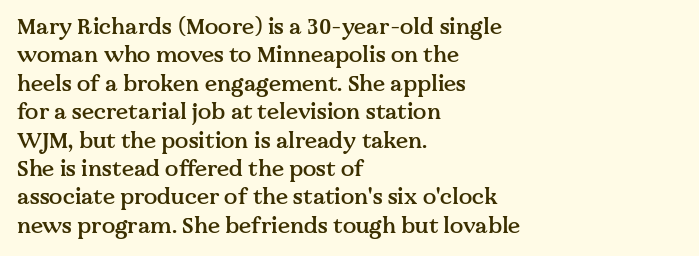
Tall strokes in this sample are plumb rather than angled. Caption: multi-line text, flush left, ragged right. Underline: absent. No extra tracking has been applied to these lines. The passage shown stacks its lines at a standard gap.
